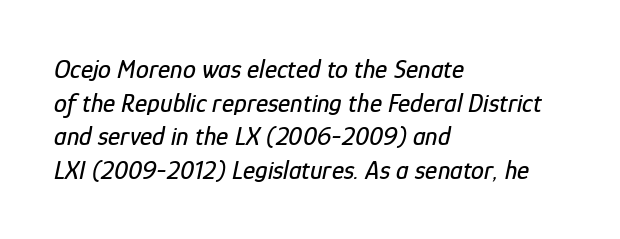
The image shows 26 px text type, italic (leaning right); set left-aligned, normal line spacing (1.29x), normal letter spacing, not underlined.
